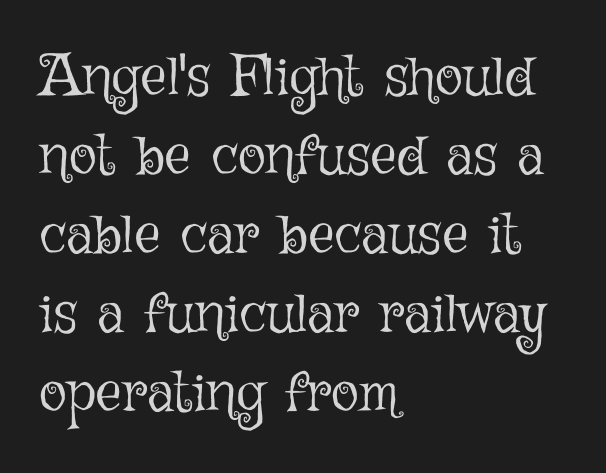
Q: Is the text bold? A: No.
Q: Is the text italic (slanted)? A: No, it is upright.
Q: Is the text underlined? A: No.
Q: How is the paragraph aligned? A: Left-aligned.
Q: Is the spacing between letters normal or unusually wide? A: Normal.
Q: Is the spacing between lines tight, normal or loose? A: Normal.
Q: Width (condensed, normal, or wide)? A: Normal.
Q: Stroke contrast? A: Low.
Q: x-height? A: Medium.
Q: Monospaced? A: No.
